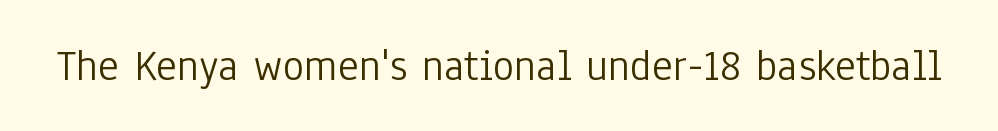
Q: Is the text bold? A: No.
Q: Is the text italic (slanted)? A: No, it is upright.
Q: Is the typeface a serif or a sans-serif typeface? A: Sans-serif.
Q: Is the text underlined? A: No.
Q: Is the spacing between letters normal or unusually wide? A: Normal.
Q: Width (condensed, normal, or wide)? A: Condensed.
Q: Stroke contrast? A: Low.
Q: x-height? A: Medium.
Q: Monospaced? A: No.
